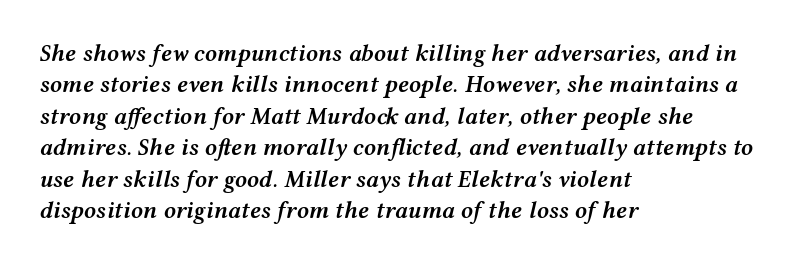
Typographic density is moderately raised because the face is semibold. The glyphs are unaccompanied by any horizontal stroke below them. These lines sit exactly where default settings would place them. The text carries the slant typical of an italic or oblique font. Notice how the passage keeps a crisp vertical edge on the left only.
